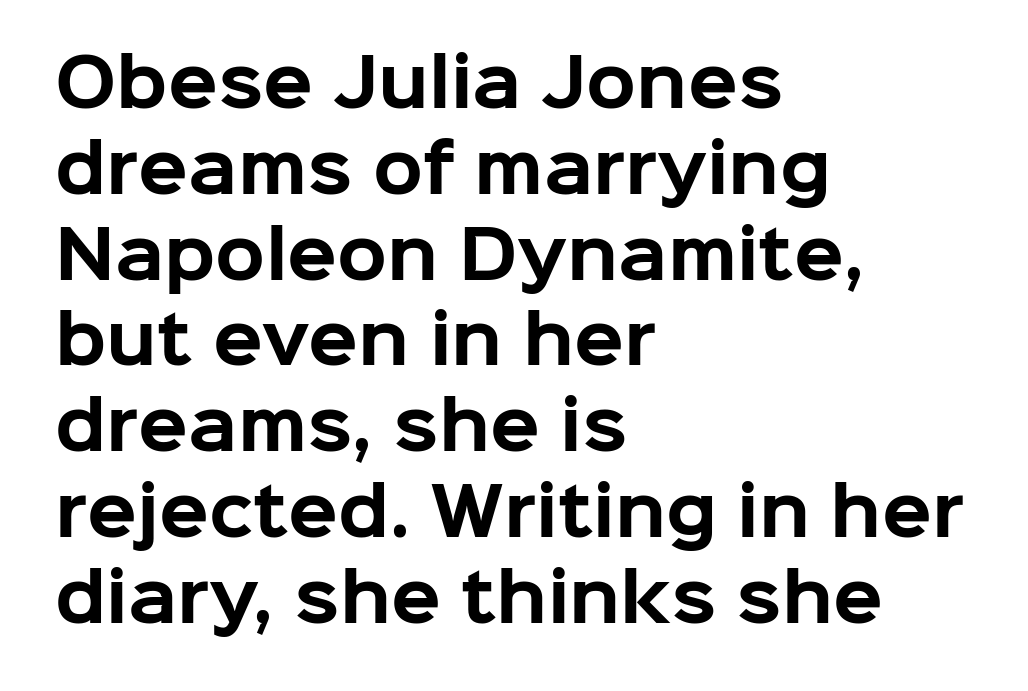
Nobody drew a line under any word here. Words appear dense and cohesive because spacing is normal. Regarding leading, the lines here are spaced in the standard way. The rag falls on the right side of this text block.
